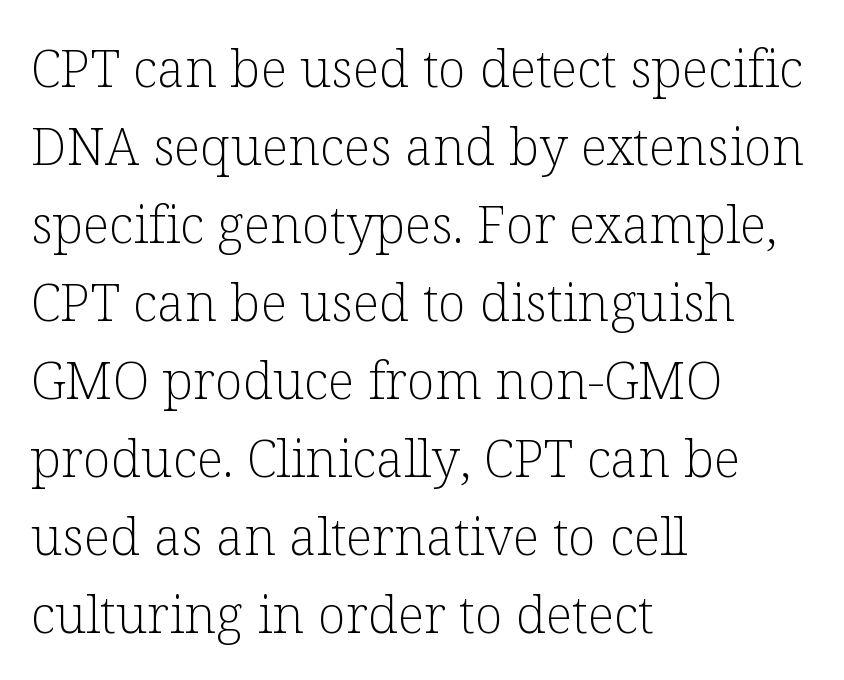
Q: Is the text bold? A: No.
Q: Is the text italic (slanted)? A: No, it is upright.
Q: Is the typeface a serif or a sans-serif typeface? A: Serif.
Q: Is the text underlined? A: No.
Q: How is the paragraph aligned? A: Left-aligned.
Q: Is the spacing between letters normal or unusually wide? A: Normal.
Q: Is the spacing between lines tight, normal or loose? A: Normal.
Q: Width (condensed, normal, or wide)? A: Normal.
Q: Stroke contrast? A: Low.
Q: x-height? A: Medium.
Q: Monospaced? A: No.
